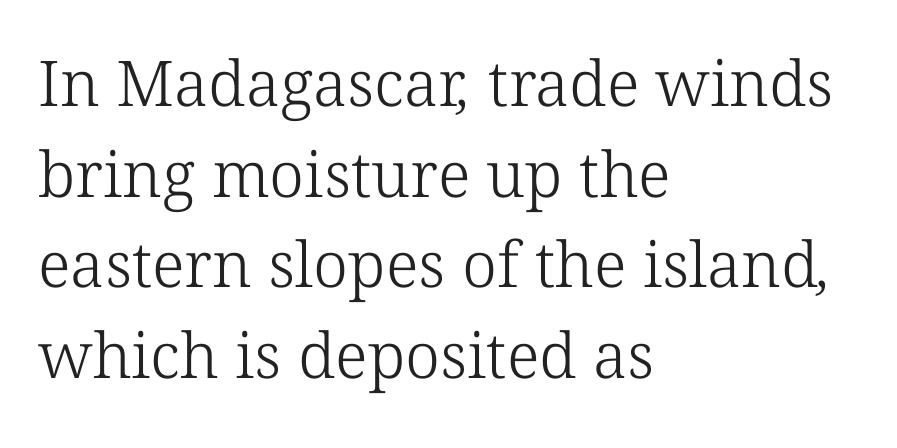
Q: Is the text bold? A: No.
Q: Is the typeface a serif or a sans-serif typeface? A: Serif.
Q: Is the text underlined? A: No.
Q: How is the paragraph aligned? A: Left-aligned.
Q: Is the spacing between letters normal or unusually wide? A: Normal.
Q: Is the spacing between lines tight, normal or loose? A: Normal.
Q: Width (condensed, normal, or wide)? A: Normal.
Q: Stroke contrast? A: Low.
Q: x-height? A: Medium.
Q: Monospaced? A: No.
